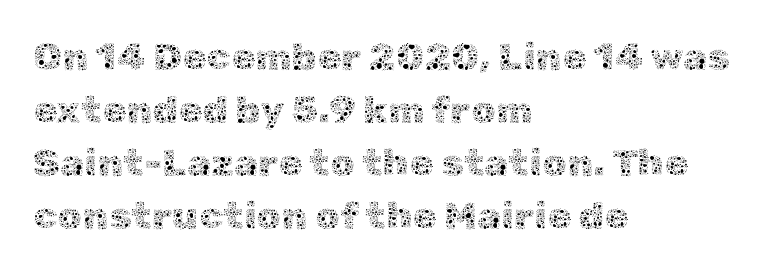
Each new line begins a customary step beneath the previous one. Layout note: lines flush left. Proportional: the letters do not fall into vertical columns. Inter-character spacing is left at the font's built-in metrics.
